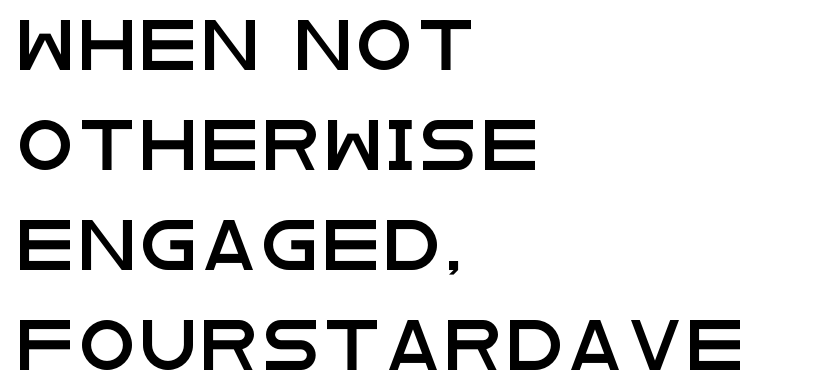
Proportional: the letters do not fall into vertical columns. A typesetter would label this face a sans. Reading down the column, the eye jumps a long way to each next line. Which margin do the lines hug? The left one — the right edge is uneven. Nope, not italic — everything's standing straight.
